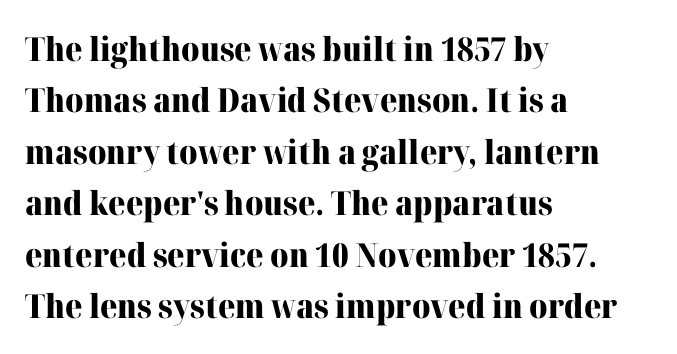
Q: Is the text bold? A: Yes.
Q: Is the text italic (slanted)? A: No, it is upright.
Q: Is the typeface a serif or a sans-serif typeface? A: Serif.
Q: Is the text underlined? A: No.
Q: How is the paragraph aligned? A: Left-aligned.
Q: Is the spacing between letters normal or unusually wide? A: Normal.
Q: Is the spacing between lines tight, normal or loose? A: Normal.
Q: Width (condensed, normal, or wide)? A: Normal.
Q: Stroke contrast? A: High.
Q: x-height? A: Medium.
Q: Monospaced? A: No.
